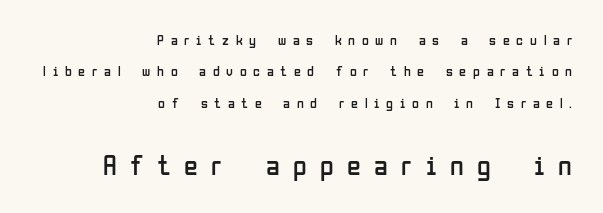
{"serif": "no", "italic": "no", "bold": "no", "weight": "regular", "width": "condensed", "stroke_contrast": "low", "x_height": "medium", "monospaced": "no", "underline": "no", "align": "right", "line_spacing": "loose", "line_spacing_ratio": 2.24, "letter_spacing": "wide", "letter_spacing_em": 0.48, "larger_block": "second", "size_ratio": 2.0, "glyph_px": 28}
